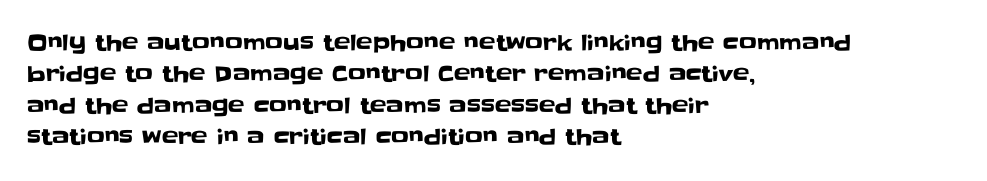
{"italic": "no", "underline": "no", "align": "left", "line_spacing": "normal", "line_spacing_ratio": 1.43, "letter_spacing": "normal", "letter_spacing_em": 0.0, "glyph_px": 22}
